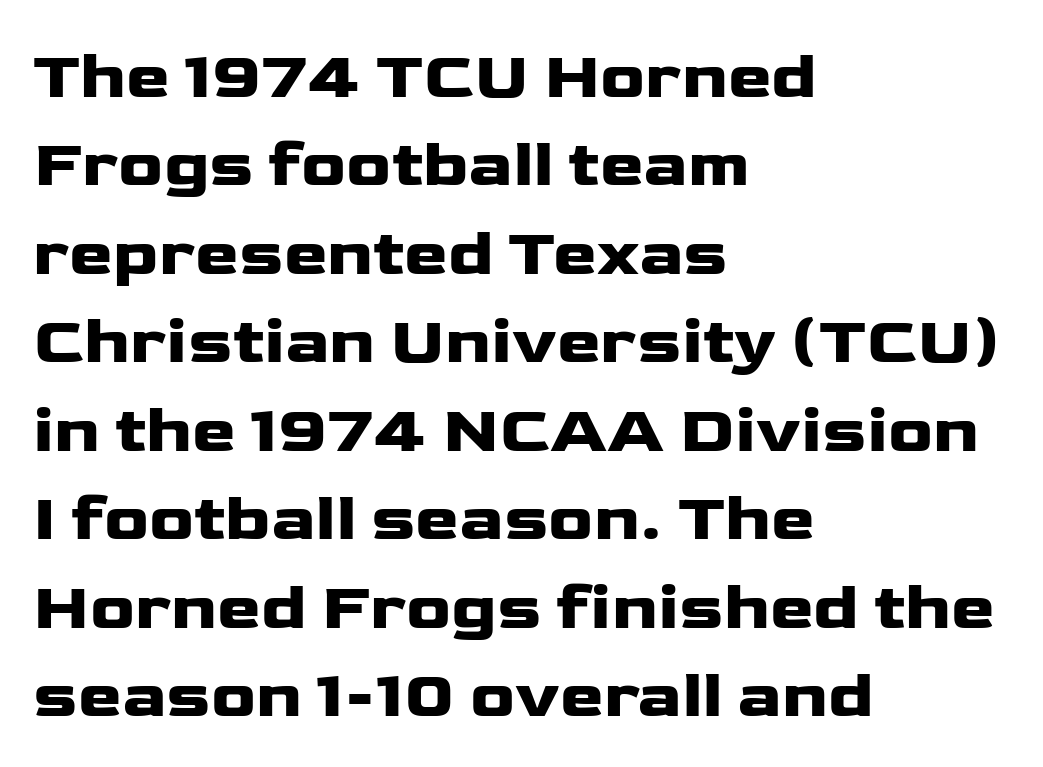
Q: Is the text italic (slanted)? A: No, it is upright.
Q: Is the typeface a serif or a sans-serif typeface? A: Sans-serif.
Q: Is the text underlined? A: No.
Q: How is the paragraph aligned? A: Left-aligned.
Q: Is the spacing between letters normal or unusually wide? A: Normal.
Q: Is the spacing between lines tight, normal or loose? A: Normal.
Q: Width (condensed, normal, or wide)? A: Wide.
Q: Stroke contrast? A: Low.
Q: x-height? A: Medium.
Q: Monospaced? A: No.
